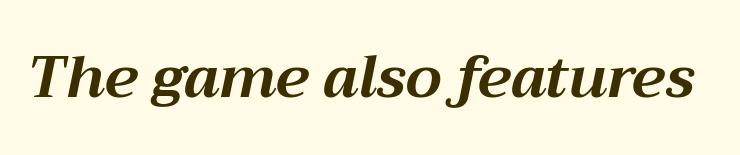
The image shows 58 px bold type, italic (leaning right); set normal letter spacing, not underlined; medium stroke contrast and a medium x-height.
